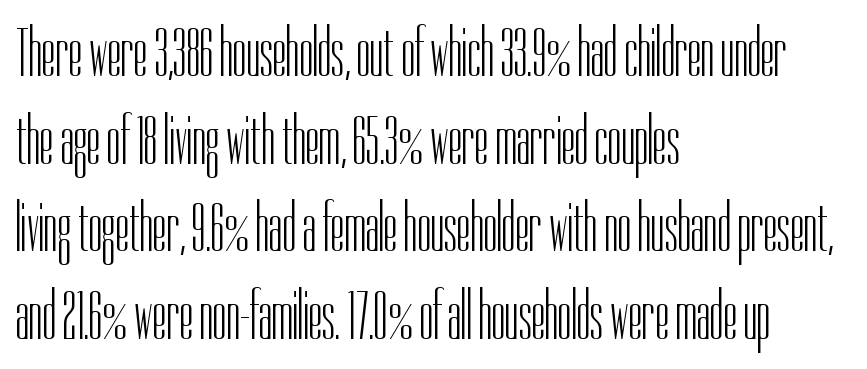
The designer went with a sans here, leaving each stem footless. Each letter keeps its own natural width here, so spacing adapts to shape. The weight tops out at a normal text grade. Is there much room between lines? A standard amount, neither cramped nor airy. A student would call this left alignment; a typographer would say flush left, rag right. Tracking here is standard; glyphs follow each other at the usual distance.
